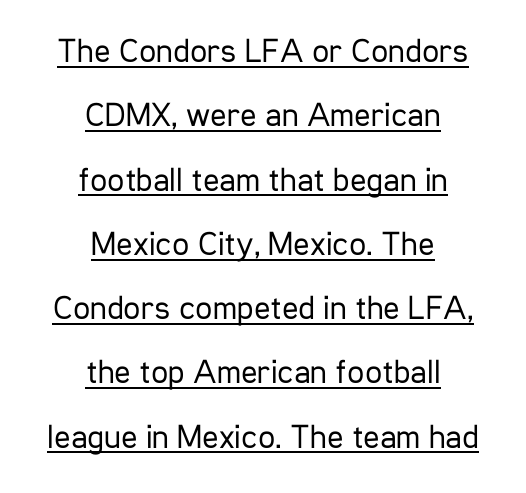
The image shows 34 px regular-weight, condensed sans-serif type, upright; set centered, line spacing 1.89x, normal letter spacing, underlined; low stroke contrast and a medium x-height.
